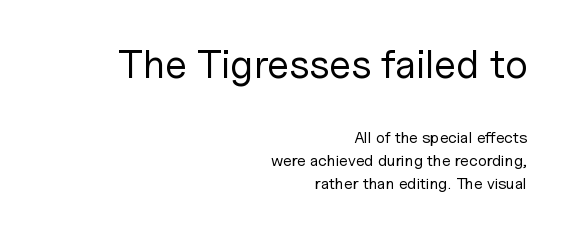
{"serif": "no", "italic": "no", "bold": "no", "weight": "regular", "width": "normal", "stroke_contrast": "low", "x_height": "medium", "monospaced": "no", "underline": "no", "align": "right", "line_spacing": "normal", "line_spacing_ratio": 1.41, "letter_spacing": "normal", "letter_spacing_em": 0.0, "larger_block": "first", "size_ratio": 2.5, "glyph_px": 40}
